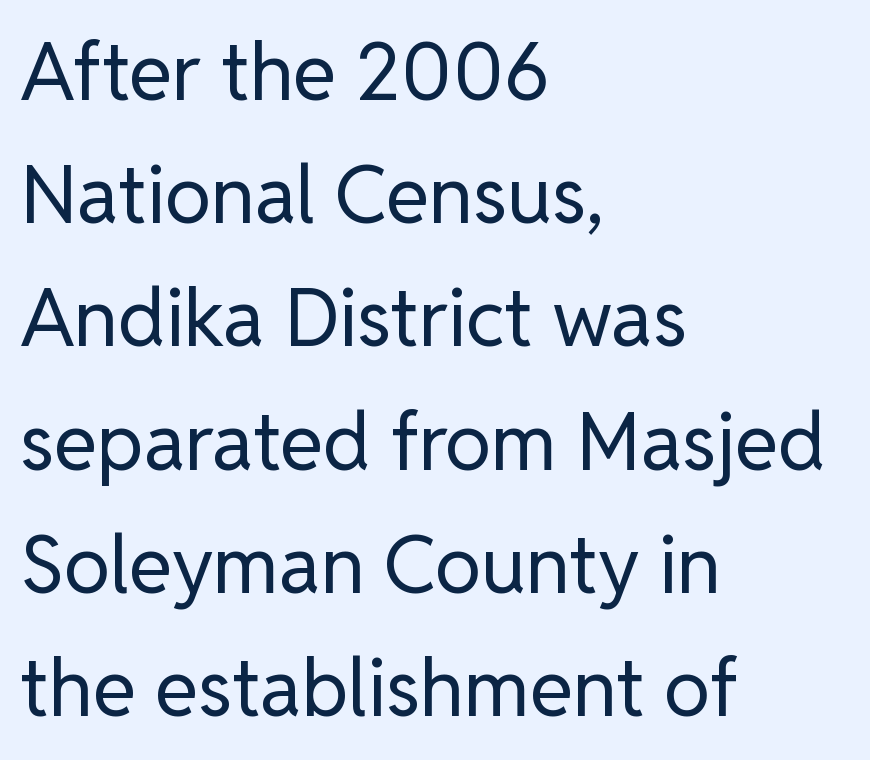
Bare-footed words on every line. Reading down the column, the eye jumps a familiar distance to each next line. Stems and bowls with no extra thickness — not bold. The axis of the letterforms is exactly vertical.
